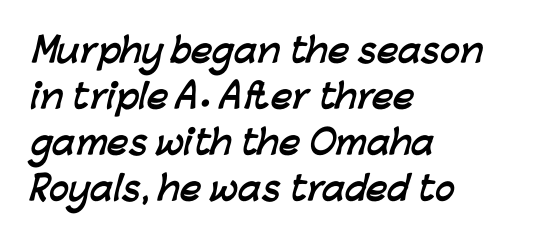
Q: Is the text bold? A: Yes.
Q: Is the typeface a serif or a sans-serif typeface? A: Sans-serif.
Q: Is the text underlined? A: No.
Q: How is the paragraph aligned? A: Left-aligned.
Q: Is the spacing between letters normal or unusually wide? A: Normal.
Q: Is the spacing between lines tight, normal or loose? A: Normal.
Q: Width (condensed, normal, or wide)? A: Normal.
Q: Stroke contrast? A: Low.
Q: x-height? A: Medium.
Q: Monospaced? A: No.
